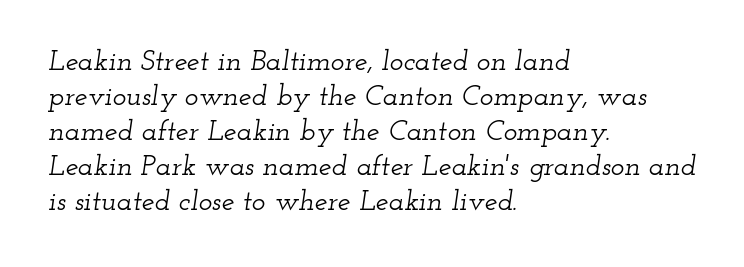
Q: Is the text italic (slanted)? A: Yes, it leans right by about 12 degrees.
Q: Is the typeface a serif or a sans-serif typeface? A: Serif.
Q: Is the text underlined? A: No.
Q: How is the paragraph aligned? A: Left-aligned.
Q: Is the spacing between letters normal or unusually wide? A: Normal.
Q: Width (condensed, normal, or wide)? A: Wide.
Q: Stroke contrast? A: Low.
Q: x-height? A: Small.
Q: Monospaced? A: No.
